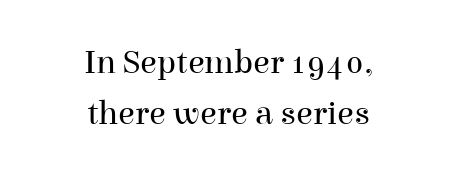
The image shows 34 px regular-weight serif type, upright; set centered, normal line spacing (1.49x), normal letter spacing, not underlined; high stroke contrast and a medium x-height.
